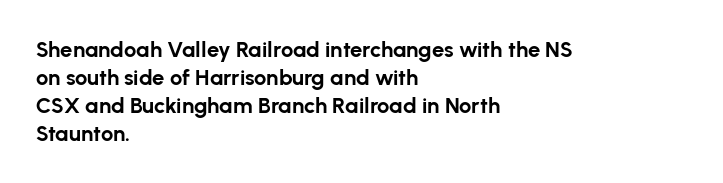
The image shows 22 px bold type, upright; set left-aligned, normal line spacing (1.27x), normal letter spacing, not underlined.
